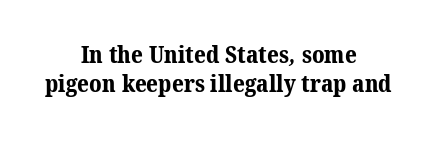
The image shows 23 px bold type; set centered, line spacing 1.24x, normal letter spacing, not underlined.
